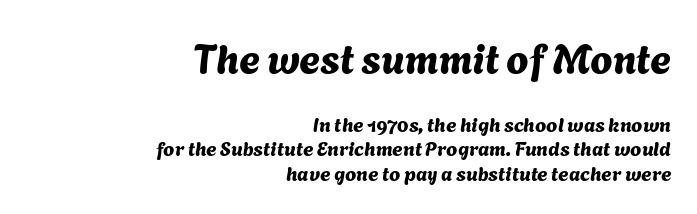
The image shows 40 px sans-serif type; set right-aligned, line spacing 1.24x, normal letter spacing, not underlined; the first (top) block is 2.0x larger; medium stroke contrast and a medium x-height.
